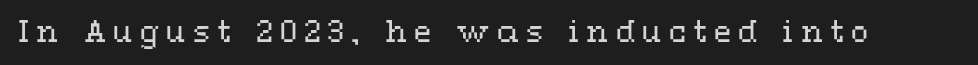
Posture: straight, roman, zero tilt. Any mark beneath the type? The region is blank. Students, note that the glyphs here are deliberately spaced far apart. Summary of weight: not heavy and not bold. You could not count columns in this text — the font is proportionally spaced.
